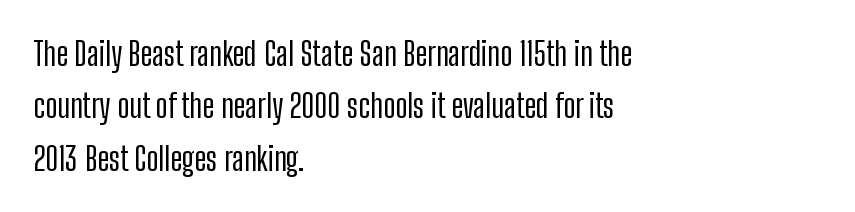
The image shows 33 px condensed sans-serif type, upright; set left-aligned, normal line spacing (1.59x), normal letter spacing, not underlined; low stroke contrast and a medium x-height.
